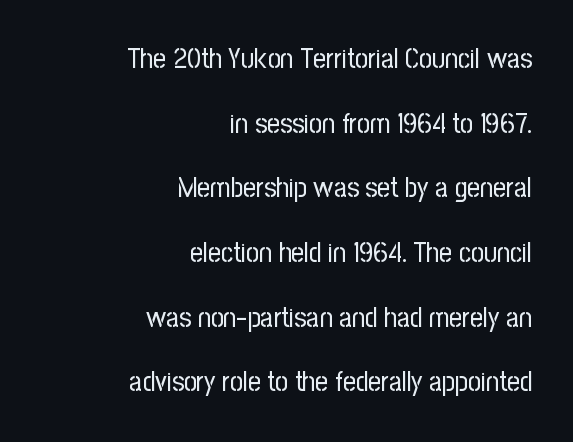
{"serif": "no", "italic": "no", "bold": "no", "weight": "regular", "width": "condensed", "stroke_contrast": "low", "x_height": "medium", "monospaced": "no", "underline": "no", "align": "right", "line_spacing": "loose", "line_spacing_ratio": 2.31, "letter_spacing": "normal", "letter_spacing_em": 0.0, "glyph_px": 28}
